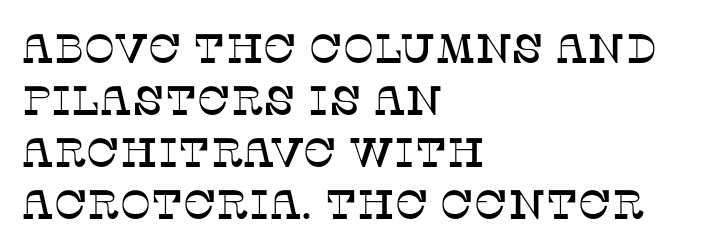
The text was rendered using a seriffed face with decorative stroke endings. The type sits square on the baseline with zero lean. Left-aligned paragraph, ragged on the right. The leading is moderate, giving the passage an even texture. The gap between lines stays unmarked.
